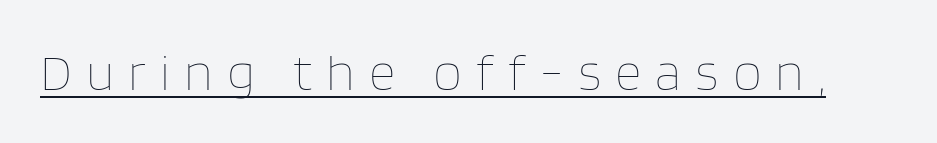
{"italic": "no", "bold": "no", "weight": "thin", "width": "normal", "stroke_contrast": "low", "x_height": "large", "monospaced": "no", "underline": "yes", "letter_spacing": "wide", "letter_spacing_em": 0.27, "glyph_px": 52}
